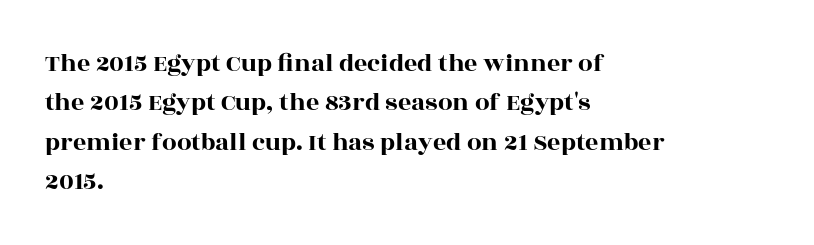
The image shows 26 px text type, upright; set left-aligned, normal line spacing (1.51x), normal letter spacing, not underlined.
